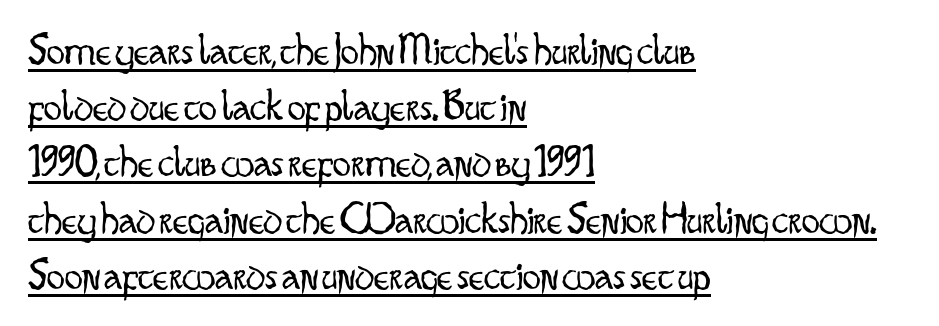
Q: Is the text bold? A: No.
Q: Is the text italic (slanted)? A: No, it is upright.
Q: Is the typeface a serif or a sans-serif typeface? A: Sans-serif.
Q: Is the text underlined? A: Yes.
Q: How is the paragraph aligned? A: Left-aligned.
Q: Is the spacing between letters normal or unusually wide? A: Normal.
Q: Is the spacing between lines tight, normal or loose? A: Normal.
Q: Width (condensed, normal, or wide)? A: Condensed.
Q: Stroke contrast? A: Low.
Q: x-height? A: Small.
Q: Monospaced? A: No.
